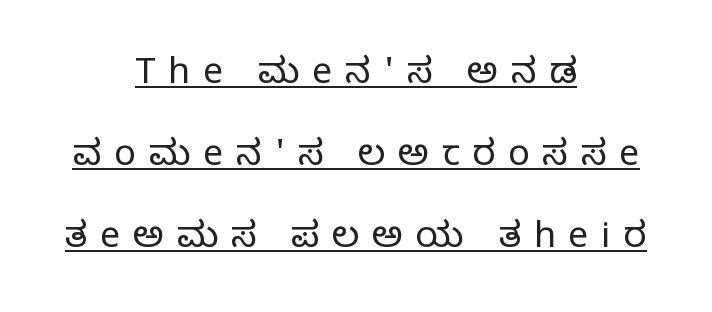
Horizontal alignment here is central, giving a formal, balanced look. Upright lettering throughout. Airy leading. Stroke mass is kept to a normal reading level or below.
